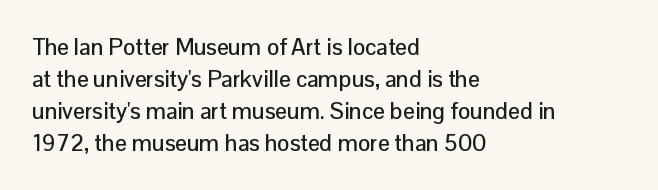
The image shows 23 px text type, upright; set left-aligned, normal line spacing (1.39x), normal letter spacing, not underlined.
